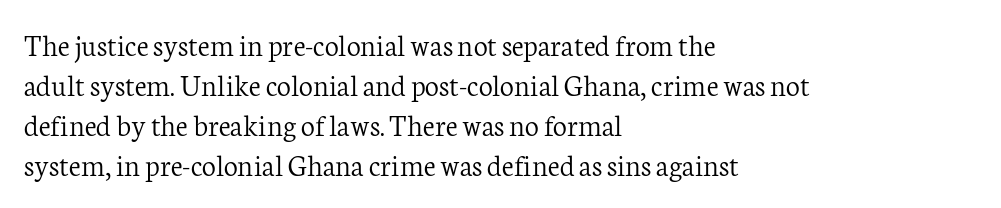
{"serif": "yes", "italic": "no", "bold": "no", "weight": "light", "width": "normal", "stroke_contrast": "low", "x_height": "medium", "monospaced": "no", "underline": "no", "align": "left", "line_spacing": "normal", "line_spacing_ratio": 1.29, "letter_spacing": "normal", "letter_spacing_em": 0.0, "glyph_px": 31}
